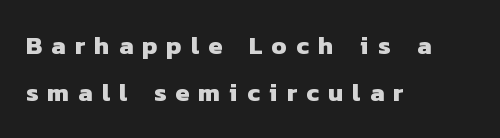
Q: Is the text bold? A: Yes.
Q: Is the text underlined? A: No.
Q: How is the paragraph aligned? A: Left-aligned.
Q: Is the spacing between letters normal or unusually wide? A: Unusually wide.
